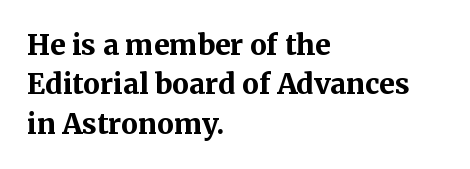
{"serif": "yes", "italic": "no", "bold": "yes", "weight": "bold", "width": "normal", "stroke_contrast": "medium", "x_height": "medium", "monospaced": "no", "underline": "no", "align": "left", "line_spacing": "normal", "line_spacing_ratio": 1.41, "letter_spacing": "normal", "letter_spacing_em": 0.0, "glyph_px": 28}
